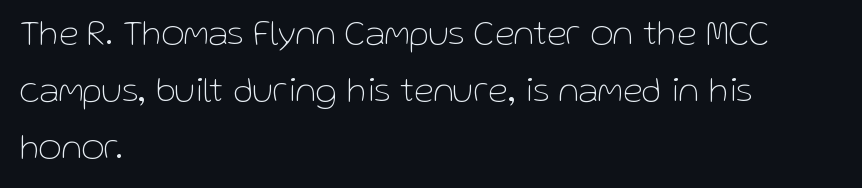
Q: Is the text bold? A: No.
Q: Is the text italic (slanted)? A: No, it is upright.
Q: Is the typeface a serif or a sans-serif typeface? A: Sans-serif.
Q: Is the text underlined? A: No.
Q: How is the paragraph aligned? A: Left-aligned.
Q: Is the spacing between letters normal or unusually wide? A: Normal.
Q: Is the spacing between lines tight, normal or loose? A: Normal.
Q: Width (condensed, normal, or wide)? A: Normal.
Q: Stroke contrast? A: Low.
Q: x-height? A: Medium.
Q: Monospaced? A: No.
